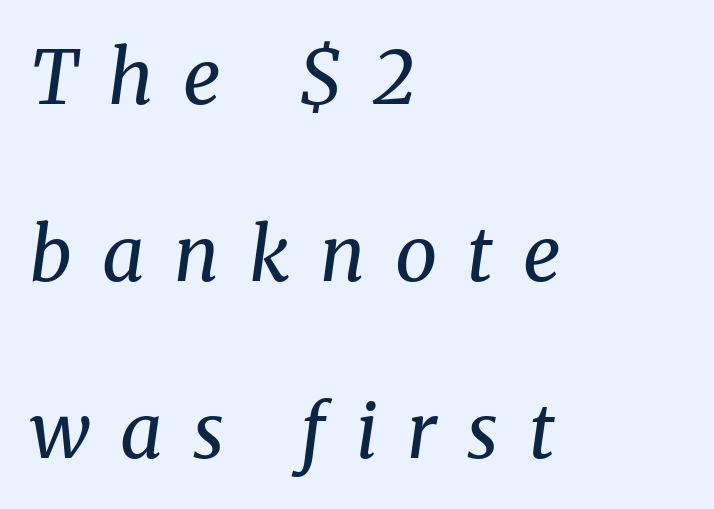
{"serif": "yes", "italic": "yes", "lean": "right", "slant_degrees": 8, "bold": "no", "weight": "regular", "width": "normal", "stroke_contrast": "medium", "x_height": "medium", "monospaced": "no", "underline": "no", "align": "left", "line_spacing": "loose", "line_spacing_ratio": 2.36, "letter_spacing": "wide", "letter_spacing_em": 0.4, "glyph_px": 75}
